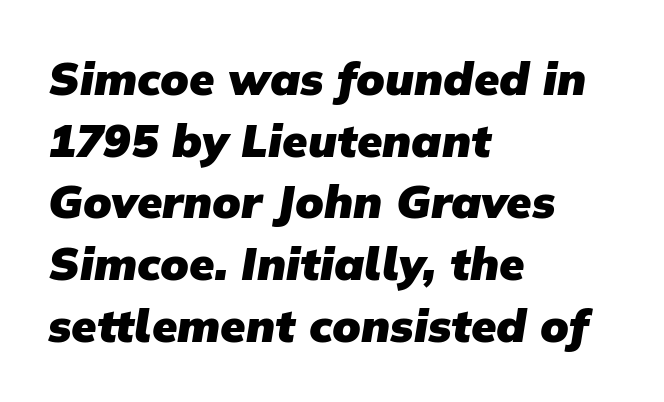
Q: Is the text bold? A: Yes.
Q: Is the typeface a serif or a sans-serif typeface? A: Sans-serif.
Q: Is the text underlined? A: No.
Q: How is the paragraph aligned? A: Left-aligned.
Q: Is the spacing between letters normal or unusually wide? A: Normal.
Q: Is the spacing between lines tight, normal or loose? A: Normal.
Q: Width (condensed, normal, or wide)? A: Normal.
Q: Stroke contrast? A: Low.
Q: x-height? A: Medium.
Q: Monospaced? A: No.
